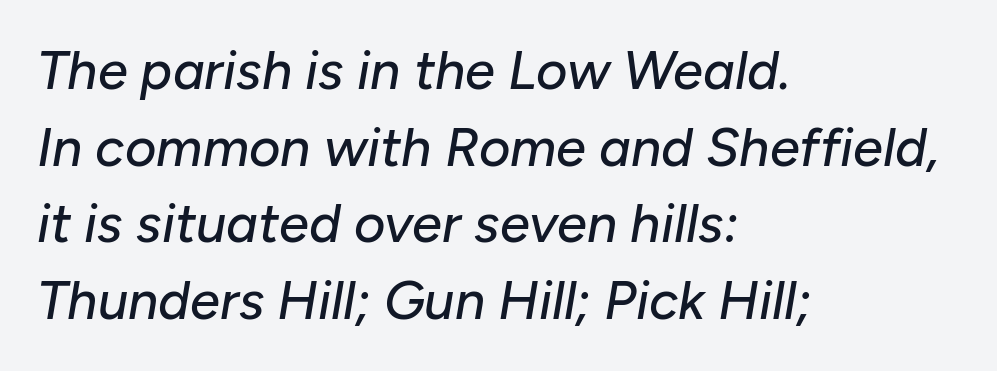
Q: Is the text italic (slanted)? A: Yes, it leans right by about 10 degrees.
Q: Is the text underlined? A: No.
Q: How is the paragraph aligned? A: Left-aligned.
Q: Is the spacing between letters normal or unusually wide? A: Normal.
Q: Is the spacing between lines tight, normal or loose? A: Normal.
Q: Width (condensed, normal, or wide)? A: Normal.
Q: Stroke contrast? A: Low.
Q: x-height? A: Medium.
Q: Monospaced? A: No.
